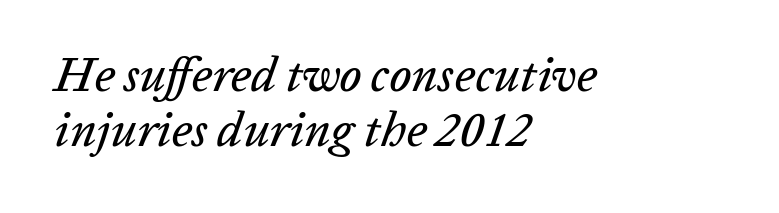
The passage shown leans; its letterforms are oblique. Summary of vertical rhythm: compact, with narrow interline spacing. This rendering features lettering with no underline. Character widths vary here, with narrow letters taking less room than wide ones.
